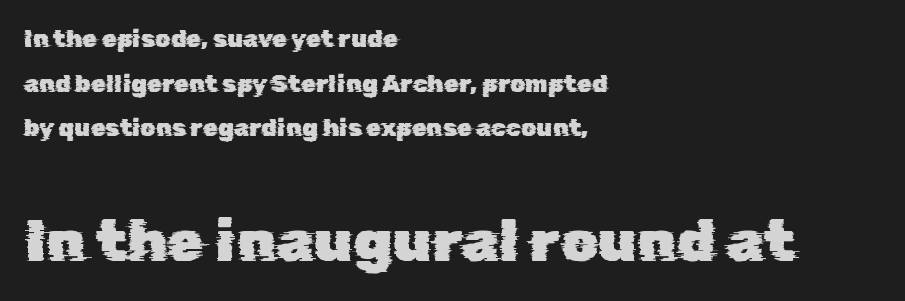
{"serif": "no", "width": "normal", "stroke_contrast": "low", "x_height": "medium", "monospaced": "no", "underline": "no", "align": "left", "line_spacing_ratio": 1.86, "letter_spacing": "normal", "letter_spacing_em": 0.0, "larger_block": "second", "size_ratio": 2.46, "glyph_px": 59}
